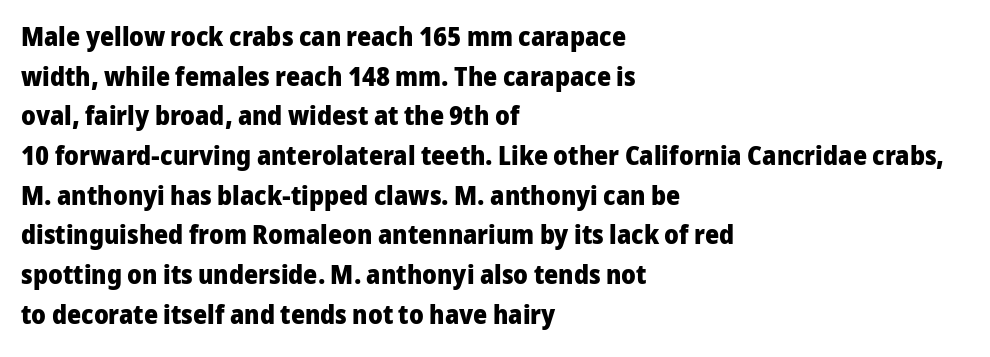
The image shows 27 px bold type, upright; set left-aligned, normal line spacing (1.47x), normal letter spacing, not underlined.
